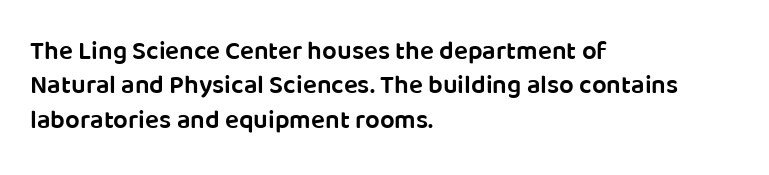
Where is the straight margin? On the left. Short note: letters normally spaced. Lines of text with bare space underneath. On the weight axis this lands at semibold, roughly 600. The passage shown stacks its lines at a standard gap.
